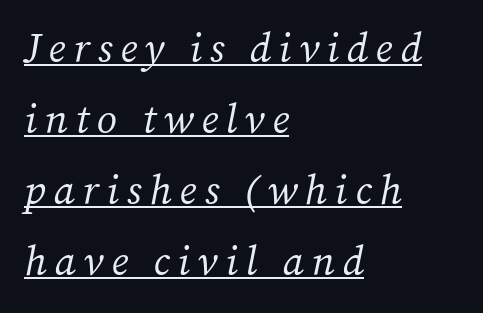
{"serif": "yes", "italic": "yes", "lean": "right", "slant_degrees": 12, "bold": "no", "weight": "regular", "width": "normal", "stroke_contrast": "medium", "x_height": "medium", "monospaced": "no", "underline": "yes", "align": "left", "line_spacing_ratio": 1.73, "glyph_px": 41}
